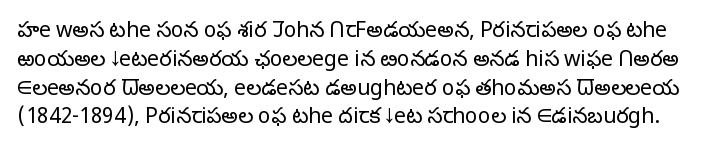
The image shows 21 px text type, upright; set normal line spacing (1.37x), normal letter spacing, not underlined.
